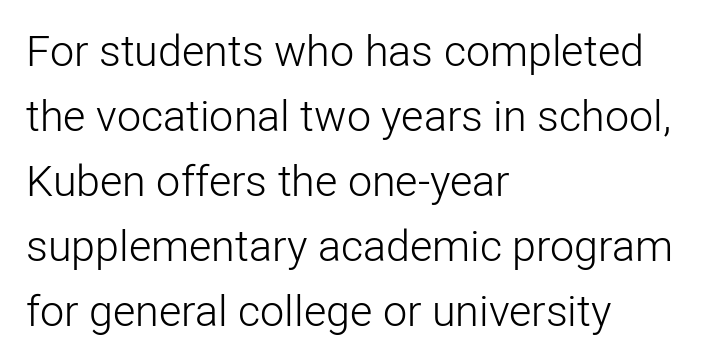
Q: Is the text bold? A: No.
Q: Is the text italic (slanted)? A: No, it is upright.
Q: Is the typeface a serif or a sans-serif typeface? A: Sans-serif.
Q: Is the text underlined? A: No.
Q: How is the paragraph aligned? A: Left-aligned.
Q: Is the spacing between letters normal or unusually wide? A: Normal.
Q: Is the spacing between lines tight, normal or loose? A: Normal.
Q: Width (condensed, normal, or wide)? A: Normal.
Q: Stroke contrast? A: Low.
Q: x-height? A: Medium.
Q: Monospaced? A: No.
